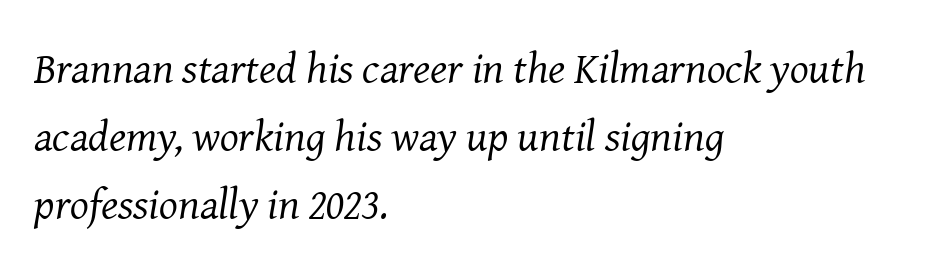
{"serif": "yes", "italic": "yes", "lean": "right", "slant_degrees": 8, "bold": "no", "weight": "regular", "width": "normal", "stroke_contrast": "medium", "x_height": "medium", "monospaced": "no", "underline": "no", "align": "left", "line_spacing": "normal", "line_spacing_ratio": 1.55, "letter_spacing": "normal", "letter_spacing_em": 0.0, "glyph_px": 44}
